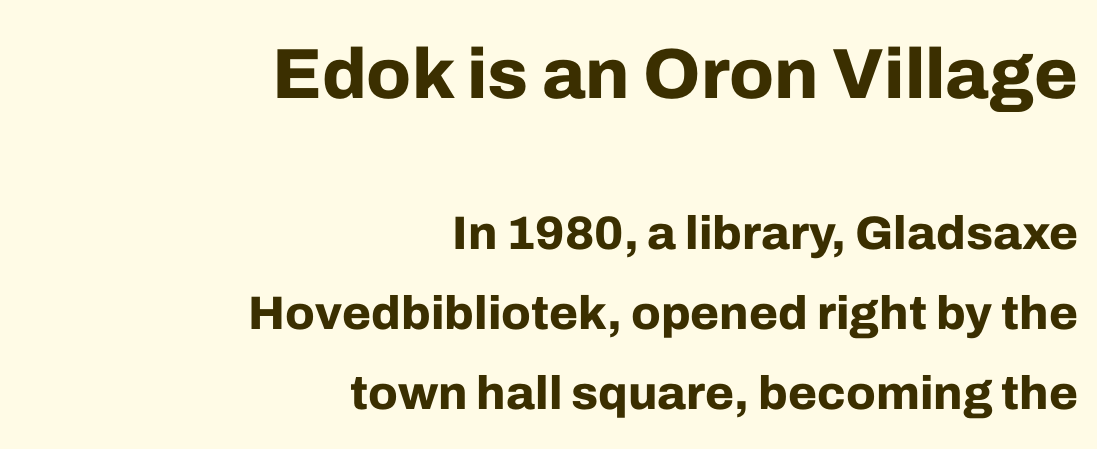
{"serif": "no", "italic": "no", "bold": "yes", "weight": "bold", "width": "normal", "stroke_contrast": "low", "x_height": "medium", "monospaced": "no", "underline": "no", "align": "right", "line_spacing": "normal", "line_spacing_ratio": 1.7, "letter_spacing": "normal", "letter_spacing_em": 0.0, "larger_block": "first", "size_ratio": 1.51, "glyph_px": 71}
